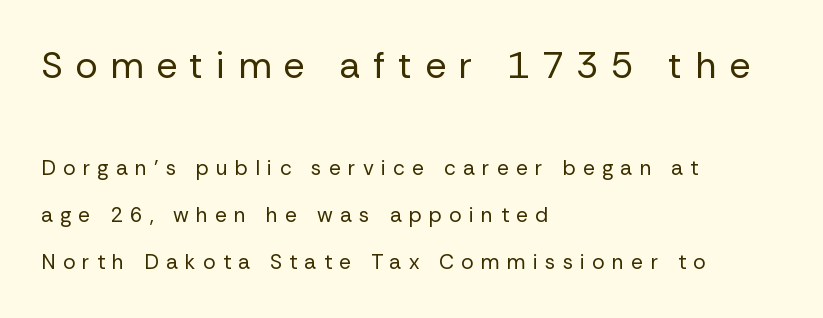
Tall strokes in this sample are plumb rather than angled. Nobody drew a line under any word here. Students, note that the glyphs here are deliberately spaced far apart. Interline gaps are noticeably wide in this sample.
